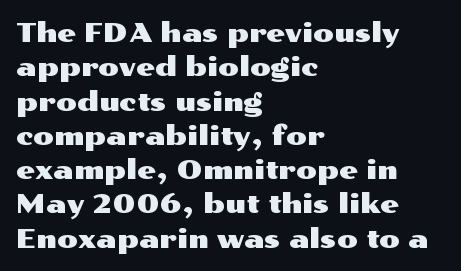
Q: Is the text italic (slanted)? A: No, it is upright.
Q: Is the text underlined? A: No.
Q: How is the paragraph aligned? A: Left-aligned.
Q: Is the spacing between letters normal or unusually wide? A: Normal.
Q: Is the spacing between lines tight, normal or loose? A: Normal.
